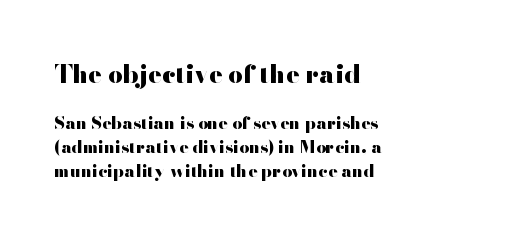
{"italic": "no", "bold": "yes", "underline": "no", "align": "left", "line_spacing": "normal", "line_spacing_ratio": 1.4, "letter_spacing": "normal", "letter_spacing_em": 0.0, "larger_block": "first", "size_ratio": 1.47, "glyph_px": 25}
